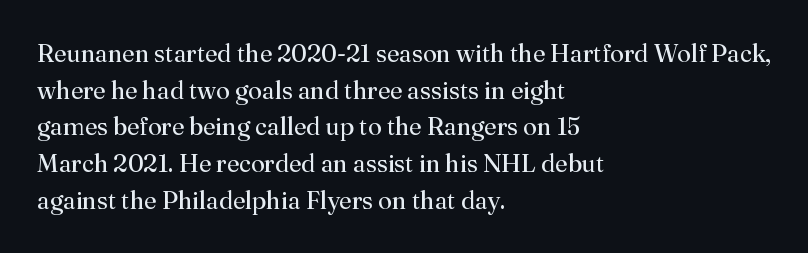
Weight: in the light-to-regular range. In CSS terms this would be text-align: left. The letters stand straight up with perfectly vertical stems. Each new line begins a customary step beneath the previous one. Characters follow at the spacing the type designer built in.
